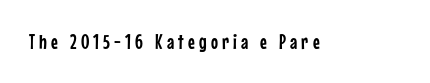
The image shows 21 px text type, upright; set unusually wide letter spacing (+0.2 em), not underlined.
